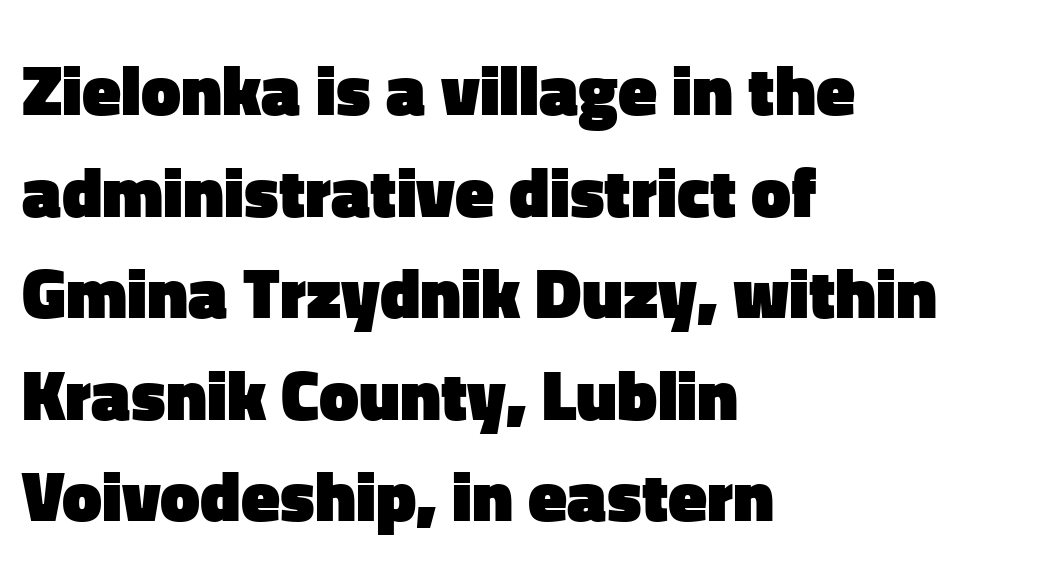
Q: Is the text bold? A: Yes.
Q: Is the text italic (slanted)? A: No, it is upright.
Q: Is the typeface a serif or a sans-serif typeface? A: Sans-serif.
Q: Is the text underlined? A: No.
Q: How is the paragraph aligned? A: Left-aligned.
Q: Is the spacing between letters normal or unusually wide? A: Normal.
Q: Is the spacing between lines tight, normal or loose? A: Normal.
Q: Width (condensed, normal, or wide)? A: Normal.
Q: Stroke contrast? A: Low.
Q: x-height? A: Medium.
Q: Monospaced? A: No.
